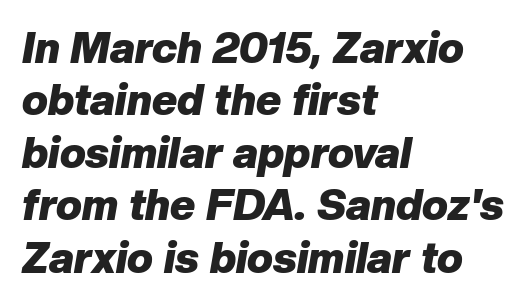
{"italic": "yes", "lean": "right", "slant_degrees": 10, "bold": "yes", "weight": "heavy", "width": "normal", "stroke_contrast": "low", "x_height": "medium", "monospaced": "no", "underline": "no", "align": "left", "line_spacing_ratio": 1.22, "letter_spacing": "normal", "letter_spacing_em": 0.0, "glyph_px": 43}
